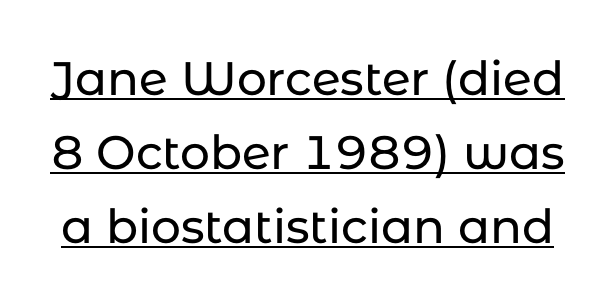
Q: Is the text italic (slanted)? A: No, it is upright.
Q: Is the typeface a serif or a sans-serif typeface? A: Sans-serif.
Q: Is the text underlined? A: Yes.
Q: Is the spacing between letters normal or unusually wide? A: Normal.
Q: Is the spacing between lines tight, normal or loose? A: Normal.
Q: Width (condensed, normal, or wide)? A: Normal.
Q: Stroke contrast? A: Low.
Q: x-height? A: Medium.
Q: Monospaced? A: No.
